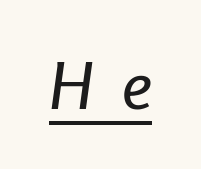
{"italic": "yes", "lean": "right", "slant_degrees": 8, "width": "condensed", "stroke_contrast": "low", "x_height": "medium", "monospaced": "no", "underline": "yes", "letter_spacing": "wide", "letter_spacing_em": 0.43, "glyph_px": 66}
